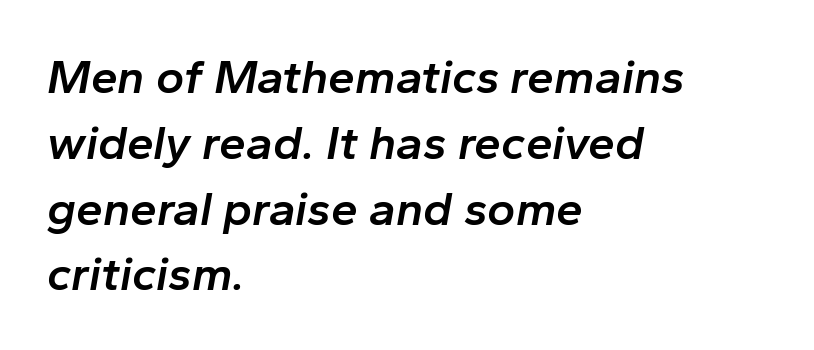
Compared with a centered layout, this one pins lines to the left instead. Emphasis-style slanted type is in use. Beneath every word, the page is bare. These lines are rendered in a variable-pitch font.
